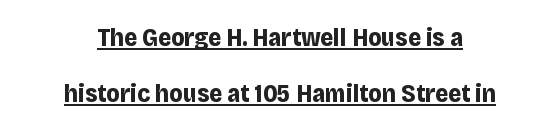
Q: Is the text bold? A: Yes.
Q: Is the text italic (slanted)? A: No, it is upright.
Q: Is the text underlined? A: Yes.
Q: How is the paragraph aligned? A: Centered.
Q: Is the spacing between letters normal or unusually wide? A: Normal.
Q: Is the spacing between lines tight, normal or loose? A: Loose.
